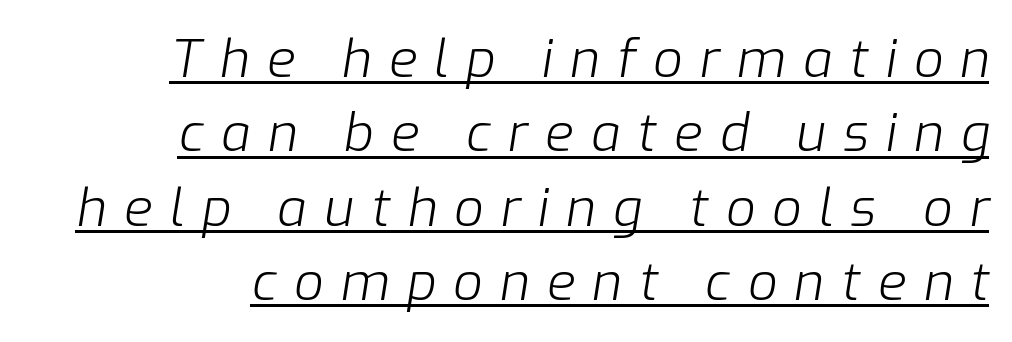
A typesetter would call this proportional, since set widths differ per character. Decoration check: the copy is underlined. Loose tracking; the words dissolve into strings of separated letters. If you drew a ruler down the right edge, every line would touch it. Vertical spacing — default. The font is comparable to plain body text, perhaps lighter.
